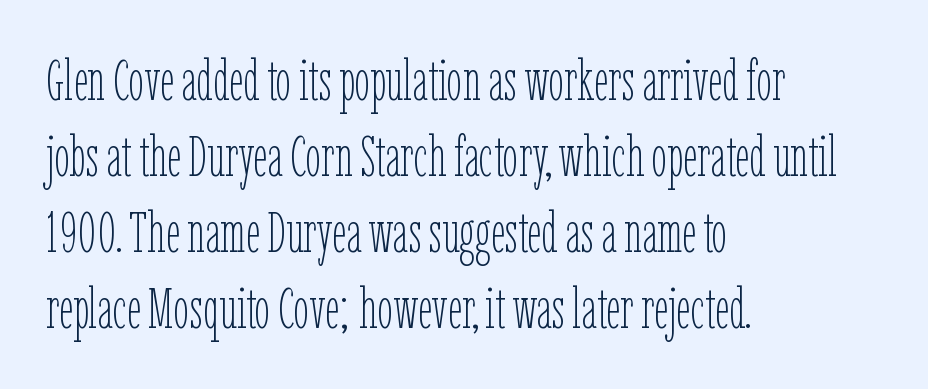
Q: Is the text bold? A: No.
Q: Is the text italic (slanted)? A: No, it is upright.
Q: Is the text underlined? A: No.
Q: How is the paragraph aligned? A: Left-aligned.
Q: Is the spacing between letters normal or unusually wide? A: Normal.
Q: Is the spacing between lines tight, normal or loose? A: Normal.
Q: Width (condensed, normal, or wide)? A: Condensed.
Q: Stroke contrast? A: Low.
Q: x-height? A: Medium.
Q: Monospaced? A: No.
